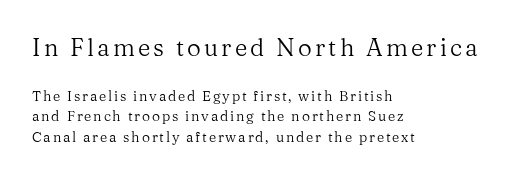
{"italic": "no", "bold": "no", "underline": "no", "align": "left", "line_spacing": "normal", "line_spacing_ratio": 1.48, "larger_block": "first", "size_ratio": 1.71, "glyph_px": 24}
